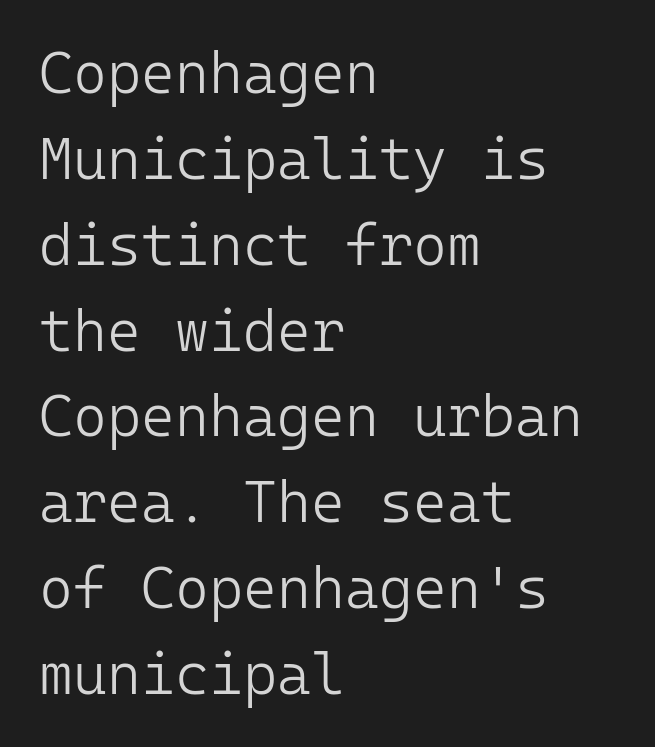
I'd call this a sans setting — the letters go barefoot. The rendering anchors every line to the left-hand side. A roman cut, with each character standing at attention. Short note: letters normally spaced.
